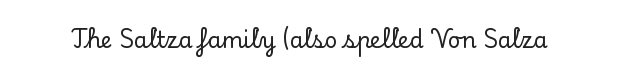
The image shows 22 px text type, upright; set normal letter spacing, not underlined.
